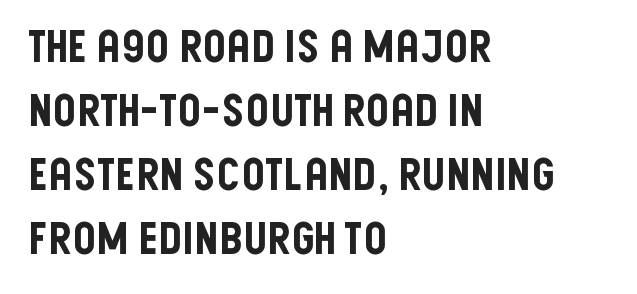
{"serif": "no", "italic": "no", "width": "condensed", "stroke_contrast": "low", "x_height": "large", "monospaced": "no", "underline": "no", "align": "left", "line_spacing": "normal", "line_spacing_ratio": 1.42, "letter_spacing": "normal", "letter_spacing_em": 0.0, "glyph_px": 45}
